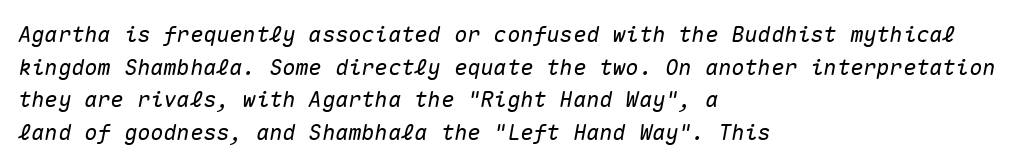
Q: Is the text italic (slanted)? A: Yes, it leans right by about 10 degrees.
Q: Is the text underlined? A: No.
Q: How is the paragraph aligned? A: Left-aligned.
Q: Is the spacing between letters normal or unusually wide? A: Normal.
Q: Is the spacing between lines tight, normal or loose? A: Normal.
